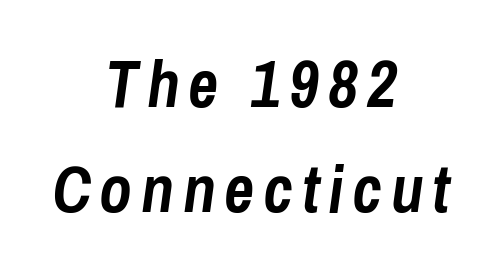
The image shows 66 px semibold, condensed type, italic (leaning right); set centered, normal line spacing (1.59x), not underlined; low stroke contrast and a medium x-height.
